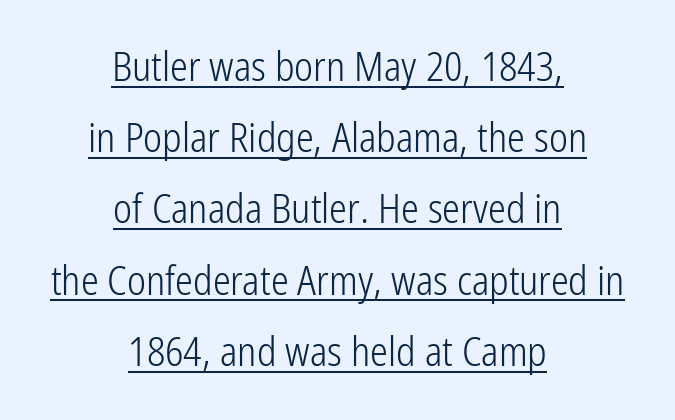
The image shows 40 px light, condensed sans-serif type, upright; set centered, line spacing 1.78x, normal letter spacing, underlined; low stroke contrast and a medium x-height.
